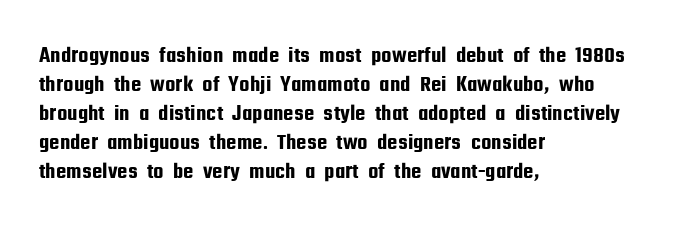
The image shows 23 px text type, upright; set left-aligned, normal line spacing (1.26x), normal letter spacing, not underlined.
